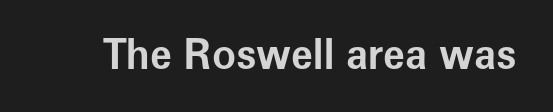
{"serif": "no", "italic": "no", "bold": "yes", "weight": "bold", "width": "normal", "stroke_contrast": "low", "x_height": "medium", "monospaced": "no", "underline": "no", "letter_spacing": "normal", "letter_spacing_em": 0.0, "glyph_px": 40}
